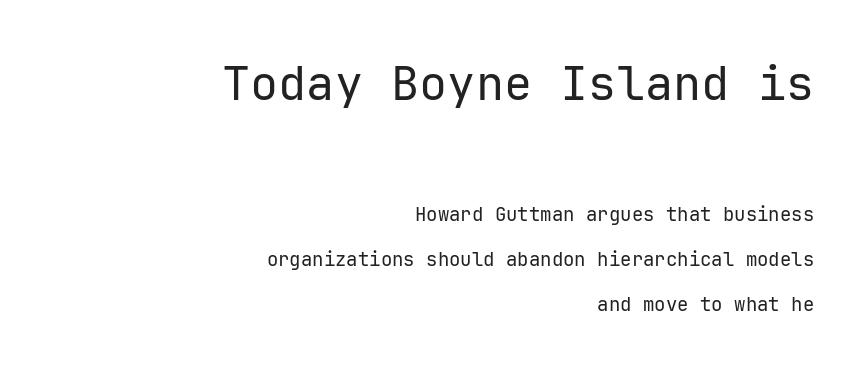
What's the leading like? Stretched, with rows far apart. To sum up the face: it is a sans, with no serifs. Descenders are the only things crossing below the line. Think standard paragraph weight, or any step lighter than that. Students, note that the glyphs here touch the page at normal intervals. Each line ends at the same right margin while the left side varies.
